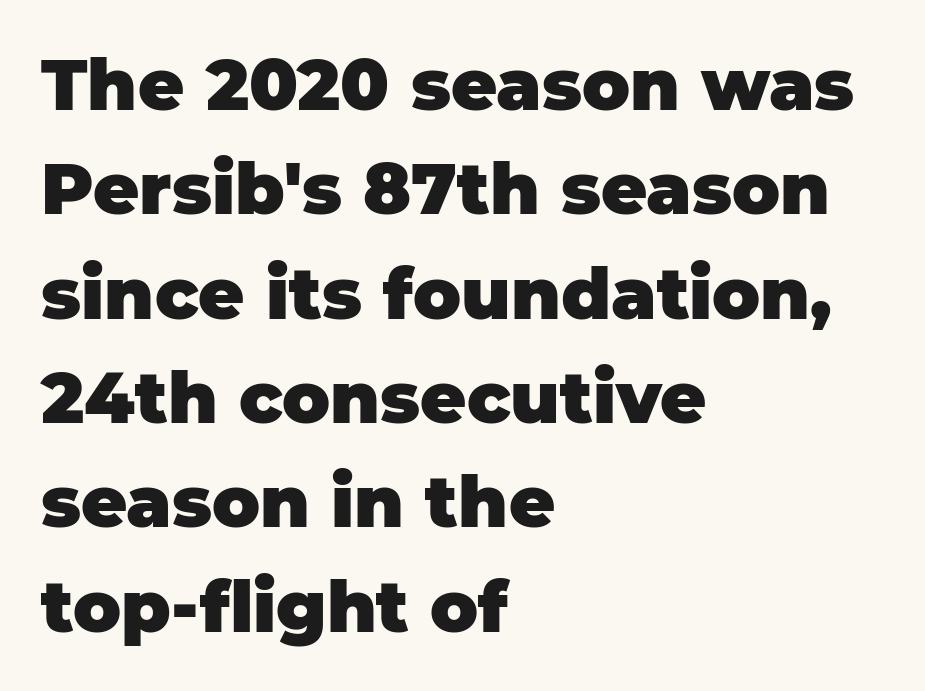
The image shows 71 px heavy sans-serif type, upright; set left-aligned, normal line spacing (1.47x), normal letter spacing, not underlined; low stroke contrast and a large x-height.
